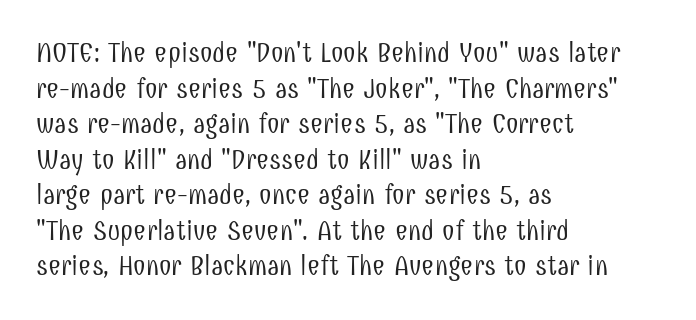
Are there feet on the stems? There aren't — it's a sans. Weight class: somewhere from thin through regular. If you drew a ruler down the left edge, every line would touch it. This block has exactly the height ordinary leading produces. When letters stand straight like this, we call the style roman or upright.
